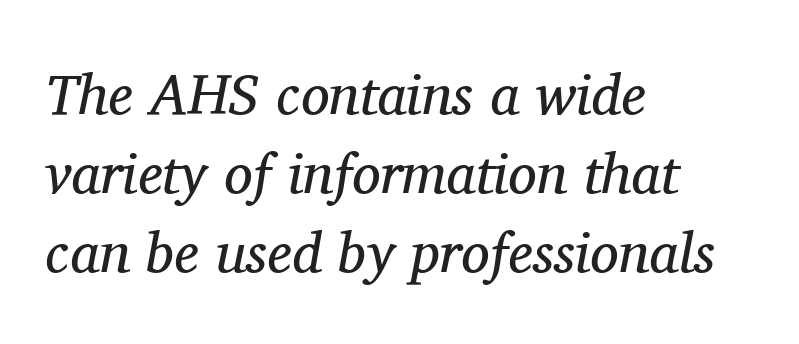
The image shows 57 px regular-weight serif type, italic (leaning right); set left-aligned, normal line spacing (1.39x), normal letter spacing, not underlined; medium stroke contrast and a medium x-height.
